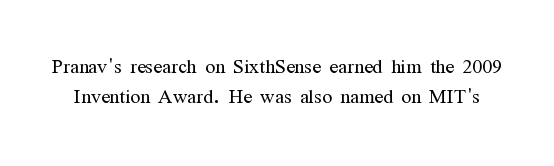
{"italic": "no", "bold": "no", "underline": "no", "line_spacing_ratio": 1.16, "letter_spacing": "normal", "letter_spacing_em": 0.0, "glyph_px": 26}
